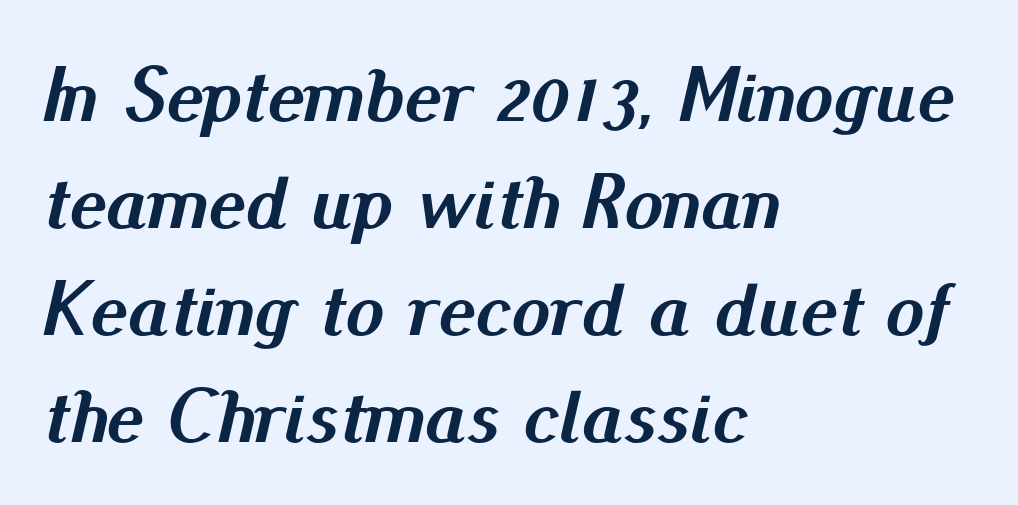
Left-aligned paragraph, ragged on the right. Underline: absent. The letters are bold, with thick, heavy strokes. Between one letter and the next there's only the usual sliver of space. Style check: oblique. This sample has the flowing, uneven cadence of proportional lettering.
